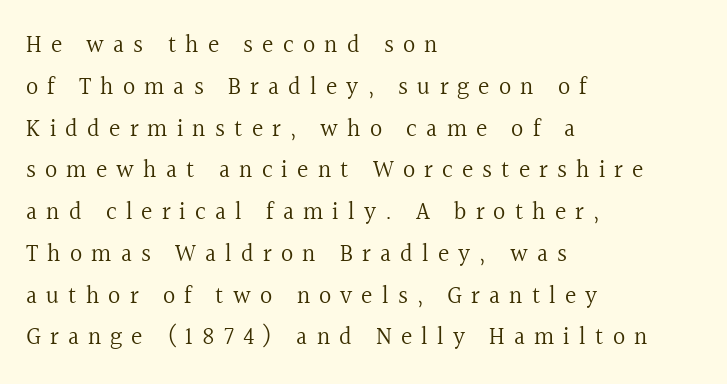
The image shows 24 px text type, upright; set left-aligned, line spacing 1.74x, unusually wide letter spacing (+0.38 em), not underlined.
